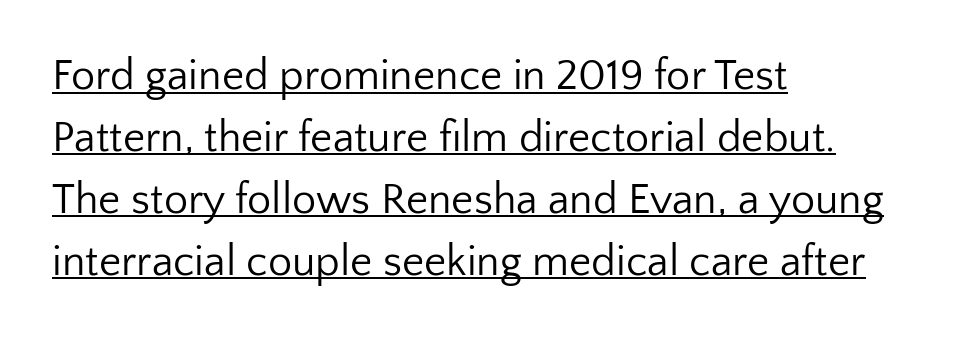
Honestly, the row spacing looks completely unremarkable. One-word summary of the alignment: left. Characters follow at the spacing the type designer built in. The text was rendered using a sans face with plain stroke endings. This is not heavy type; no bold has been used. Decoration check: the copy is underlined.
